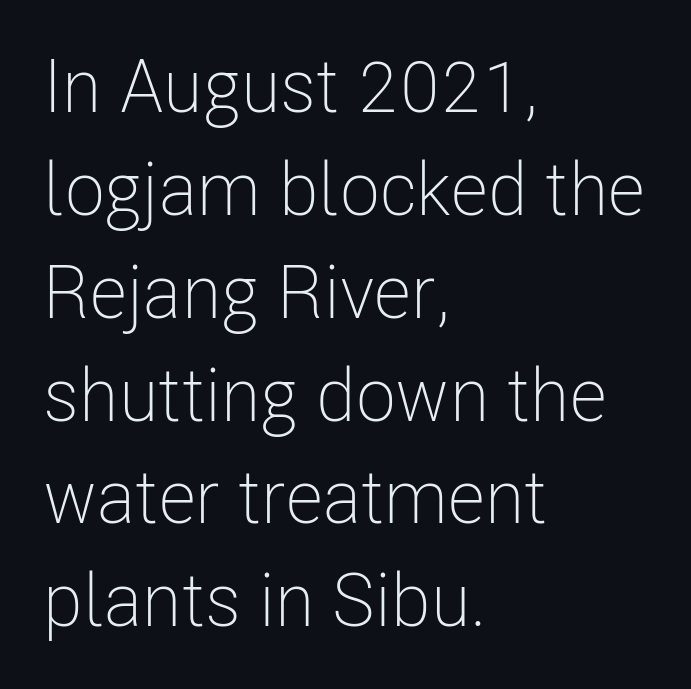
Q: Is the text bold? A: No.
Q: Is the text italic (slanted)? A: No, it is upright.
Q: Is the typeface a serif or a sans-serif typeface? A: Sans-serif.
Q: Is the text underlined? A: No.
Q: How is the paragraph aligned? A: Left-aligned.
Q: Is the spacing between letters normal or unusually wide? A: Normal.
Q: Is the spacing between lines tight, normal or loose? A: Normal.
Q: Width (condensed, normal, or wide)? A: Condensed.
Q: Stroke contrast? A: Low.
Q: x-height? A: Medium.
Q: Monospaced? A: No.
